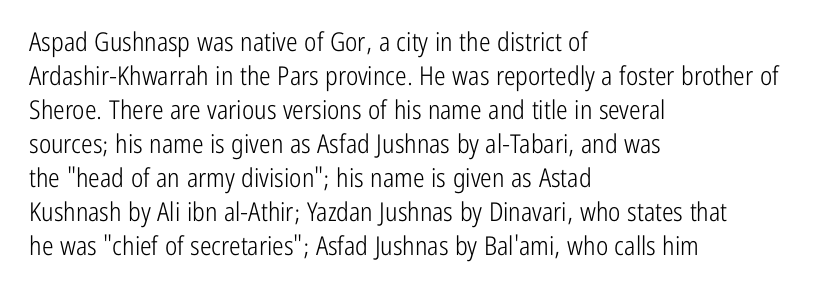
Q: Is the text bold? A: No.
Q: Is the text italic (slanted)? A: No, it is upright.
Q: Is the text underlined? A: No.
Q: How is the paragraph aligned? A: Left-aligned.
Q: Is the spacing between letters normal or unusually wide? A: Normal.
Q: Is the spacing between lines tight, normal or loose? A: Normal.
